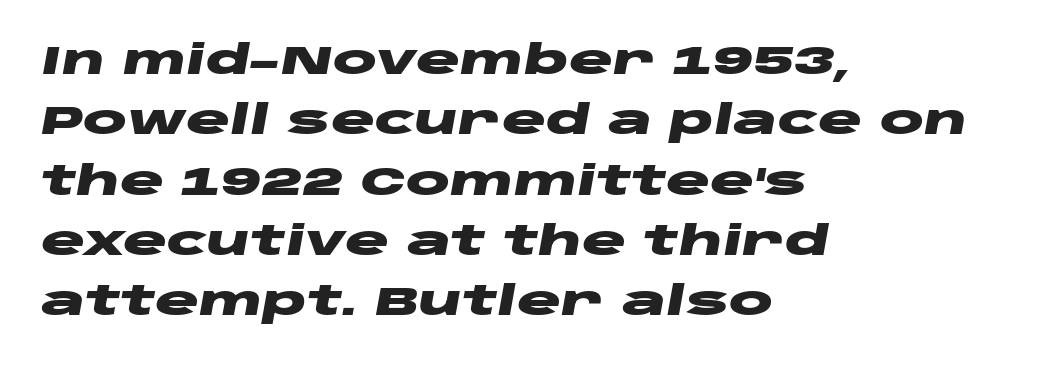
{"italic": "yes", "lean": "right", "slant_degrees": 10, "bold": "yes", "weight": "heavy", "width": "wide", "stroke_contrast": "low", "x_height": "large", "monospaced": "no", "underline": "no", "align": "left", "line_spacing": "normal", "line_spacing_ratio": 1.47, "letter_spacing": "normal", "letter_spacing_em": 0.0, "glyph_px": 41}
